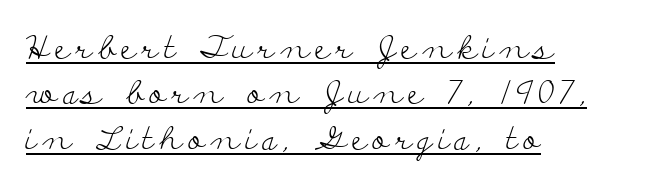
{"serif": "yes", "bold": "no", "weight": "light", "width": "wide", "stroke_contrast": "low", "x_height": "small", "monospaced": "no", "underline": "yes", "align": "left", "line_spacing": "normal", "line_spacing_ratio": 1.42, "glyph_px": 32}
